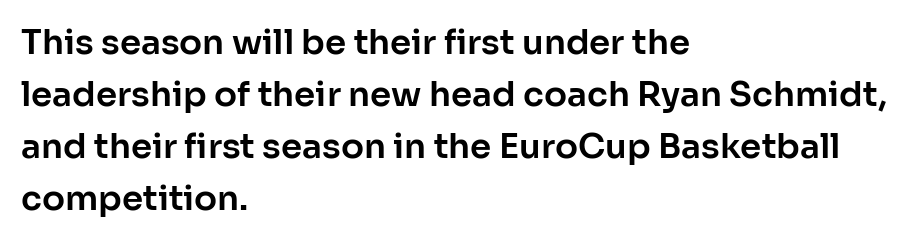
The image shows 34 px sans-serif type, upright; set left-aligned, normal line spacing (1.53x), normal letter spacing, not underlined; low stroke contrast and a medium x-height.
